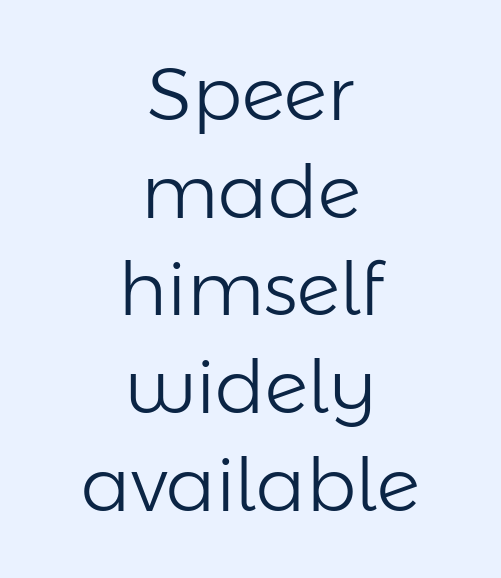
In terms of letterform style, serifs are entirely absent. Normally led — the rows are evenly, conventionally spaced. Look at the tracking — it's just the regular setting, nothing added. No word sits above an underline.
